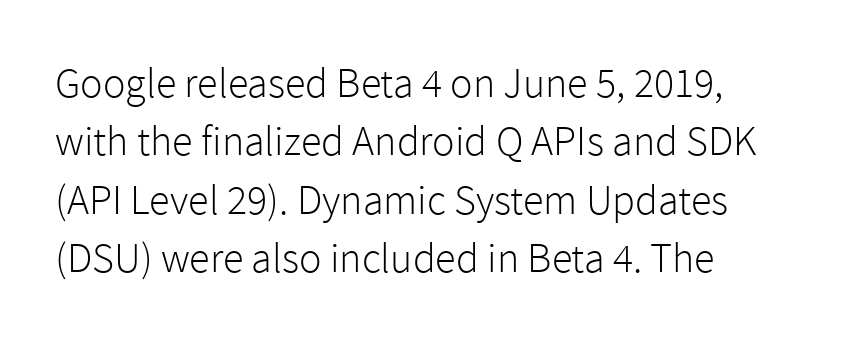
The image shows 42 px light sans-serif type, upright; set left-aligned, normal line spacing (1.39x), normal letter spacing, not underlined; a medium x-height.
